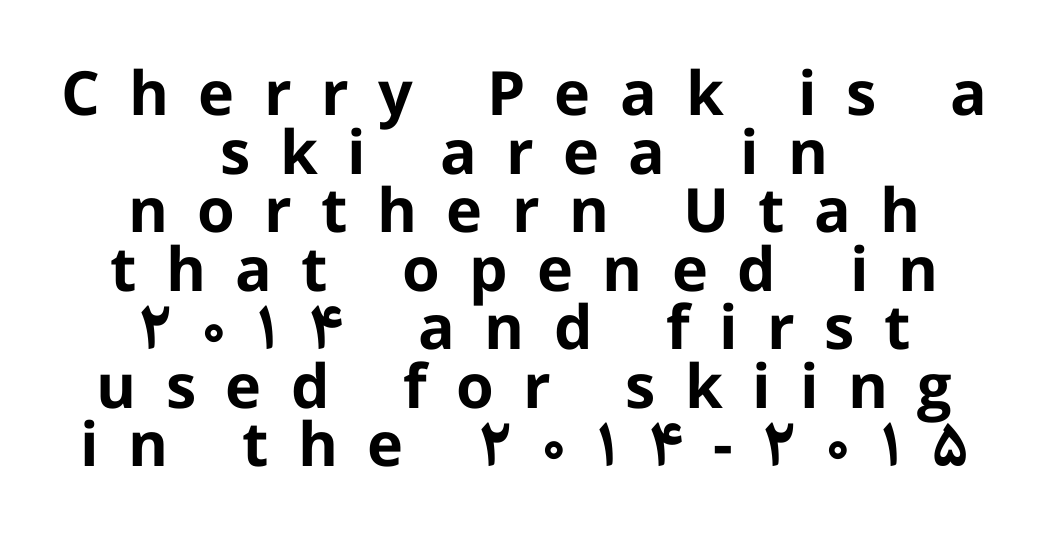
Is there much room between lines? No — they nearly touch. Does extra space separate the letters? Yes, quite a lot of it. Is this a sans? Yes — the strokes have no serifs. Spacing verdict: proportional, widths tailored to each character.
